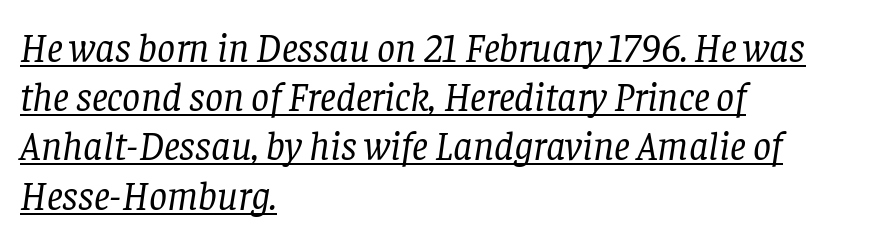
The image shows 40 px regular-weight serif type, italic (leaning right); set left-aligned, line spacing 1.23x, normal letter spacing, underlined; low stroke contrast and a large x-height.
